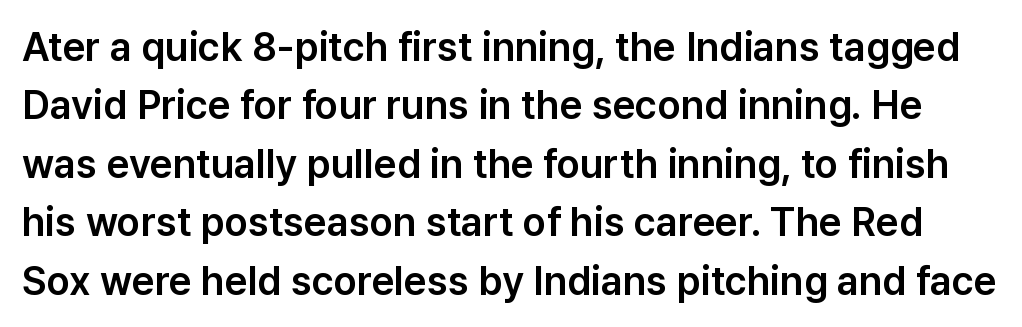
The image shows 40 px sans-serif type, upright; set normal line spacing (1.46x), normal letter spacing, not underlined; low stroke contrast and a medium x-height.
